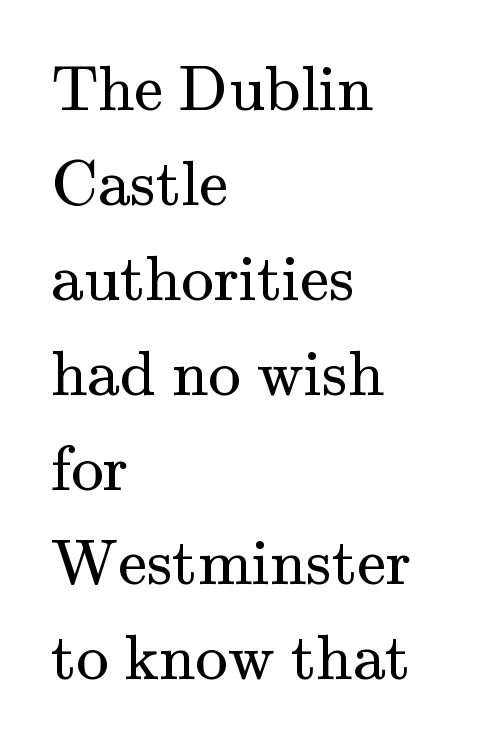
{"serif": "yes", "italic": "no", "bold": "no", "weight": "regular", "width": "normal", "stroke_contrast": "medium", "x_height": "small", "monospaced": "no", "underline": "no", "align": "left", "line_spacing": "normal", "line_spacing_ratio": 1.46, "letter_spacing": "normal", "letter_spacing_em": 0.0, "glyph_px": 65}
